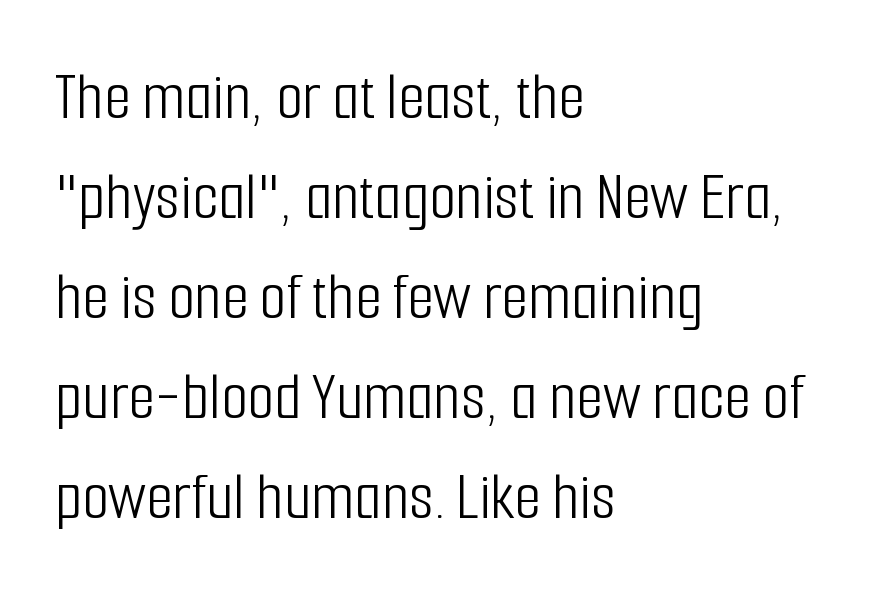
The image shows 69 px light, condensed sans-serif type, upright; set left-aligned, normal line spacing (1.45x), normal letter spacing, not underlined; low stroke contrast and a medium x-height.
